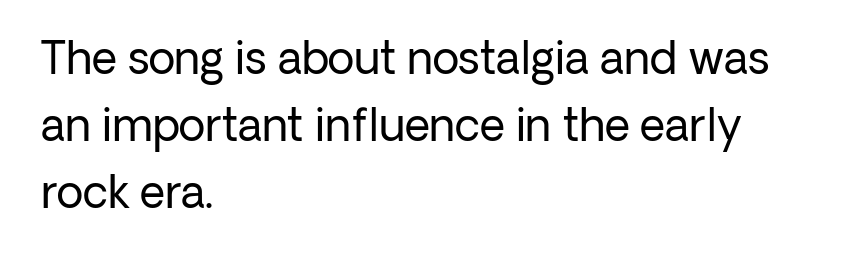
The image shows 44 px regular-weight sans-serif type, upright; set left-aligned, normal line spacing (1.52x), normal letter spacing, not underlined; low stroke contrast and a medium x-height.
